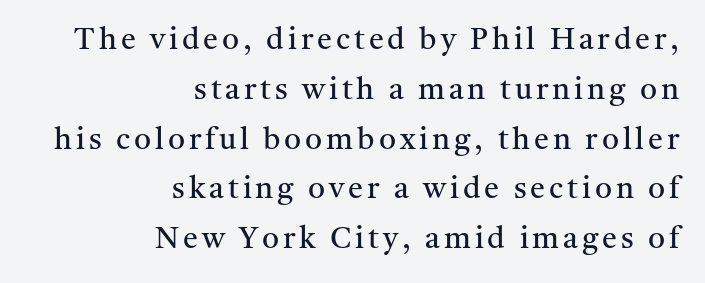
Q: Is the text bold? A: No.
Q: Is the text italic (slanted)? A: No, it is upright.
Q: Is the typeface a serif or a sans-serif typeface? A: Serif.
Q: Is the text underlined? A: No.
Q: How is the paragraph aligned? A: Right-aligned.
Q: Is the spacing between lines tight, normal or loose? A: Normal.
Q: Width (condensed, normal, or wide)? A: Normal.
Q: Stroke contrast? A: Medium.
Q: x-height? A: Medium.
Q: Monospaced? A: No.
